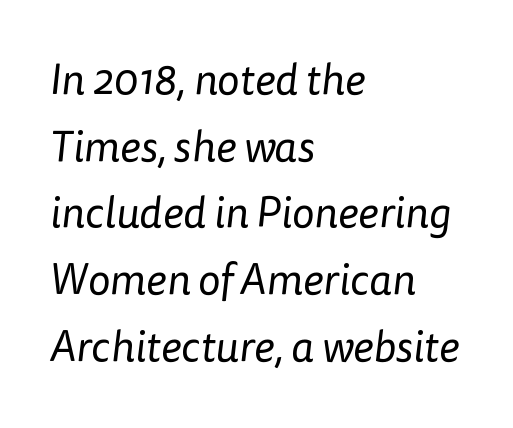
The image shows 43 px regular-weight sans-serif type; set left-aligned, normal line spacing (1.55x), normal letter spacing, not underlined; low stroke contrast and a medium x-height.
